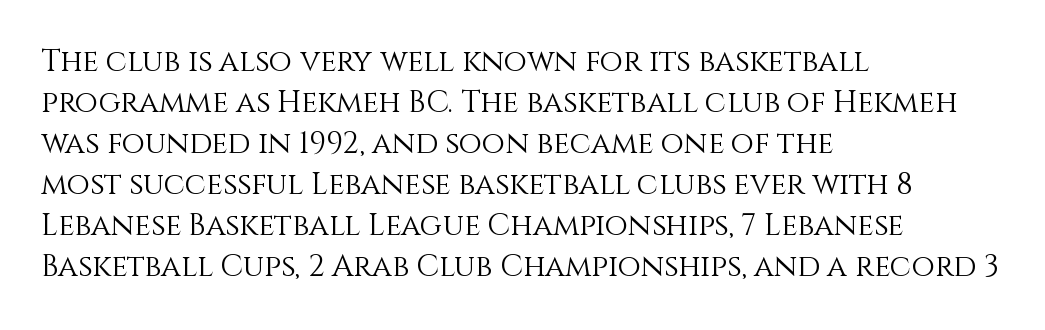
Q: Is the text bold? A: No.
Q: Is the text italic (slanted)? A: No, it is upright.
Q: Is the text underlined? A: No.
Q: How is the paragraph aligned? A: Left-aligned.
Q: Is the spacing between letters normal or unusually wide? A: Normal.
Q: Is the spacing between lines tight, normal or loose? A: Normal.
Q: Width (condensed, normal, or wide)? A: Normal.
Q: x-height? A: Large.
Q: Monospaced? A: No.
